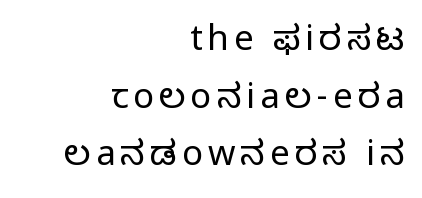
Right-aligned paragraph, ragged on the left. The gap between lines stays unmarked. The characters are drawn with everyday or finer stroke widths. These lines were composed using upright roman letters. Baseline-to-baseline distance is the conventional proportion of letter height.
